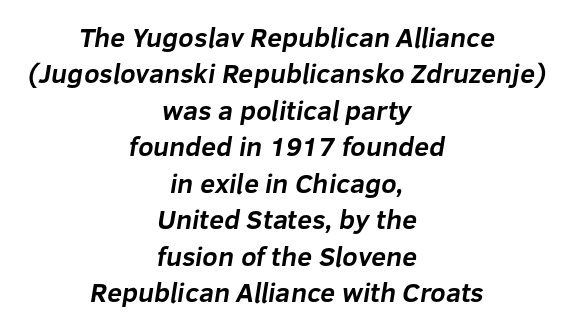
{"bold": "yes", "underline": "no", "align": "center", "line_spacing": "normal", "line_spacing_ratio": 1.35, "letter_spacing": "normal", "letter_spacing_em": 0.0, "glyph_px": 27}
